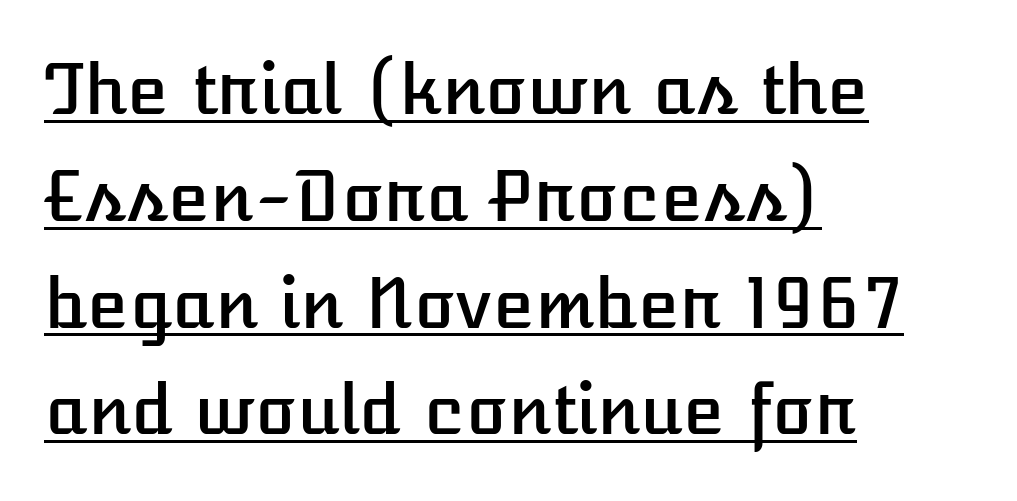
Upright lettering throughout. Somebody hit Ctrl+U on this one — the words are underlined. The vertical gap from one line to the next is medium. The rendering uses natural spacing where letterforms have individual widths. This rendering leaves character spacing at its baseline value. The compositor pushed each line to the left boundary.
